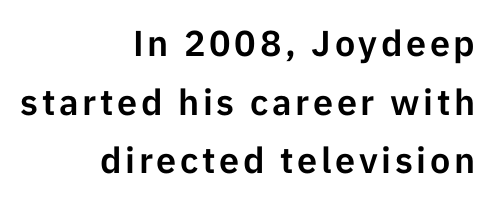
{"serif": "no", "italic": "no", "width": "normal", "stroke_contrast": "low", "x_height": "medium", "monospaced": "no", "underline": "no", "align": "right", "line_spacing": "normal", "line_spacing_ratio": 1.63, "glyph_px": 36}
